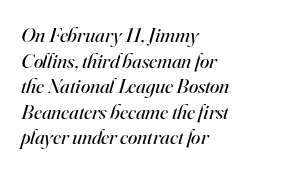
The setting favours the left margin, as ordinary paragraphs usually do. Letter spacing: default. Is this a heavy cut? Hardly; it is regular or lighter. Looking at the ascenders, they clearly lean. A bare baseline throughout the passage.
